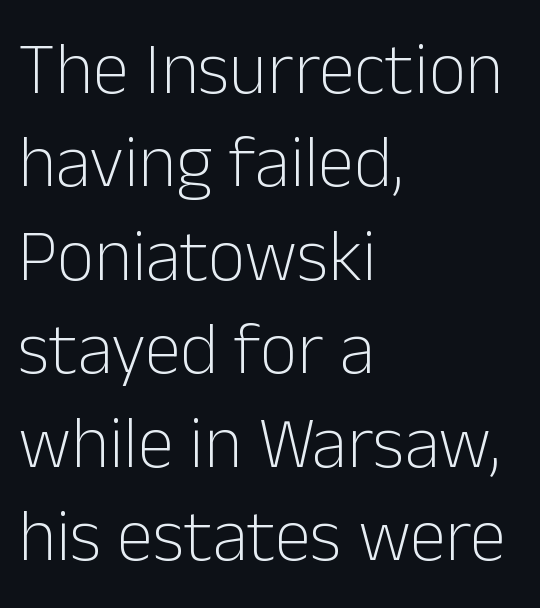
{"serif": "no", "italic": "no", "bold": "no", "weight": "light", "width": "normal", "stroke_contrast": "low", "x_height": "medium", "monospaced": "no", "underline": "no", "align": "left", "line_spacing": "normal", "line_spacing_ratio": 1.28, "letter_spacing": "normal", "letter_spacing_em": 0.0, "glyph_px": 73}
